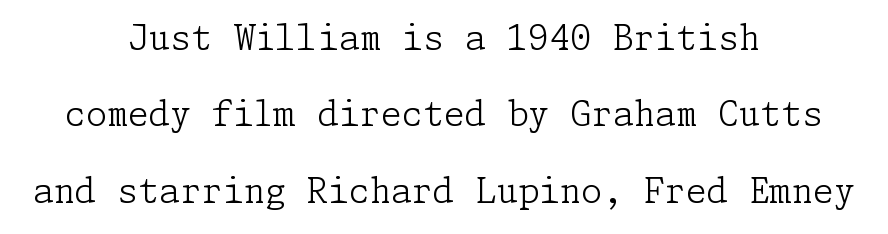
Q: Is the text bold? A: No.
Q: Is the text italic (slanted)? A: No, it is upright.
Q: Is the typeface a serif or a sans-serif typeface? A: Serif.
Q: Is the text underlined? A: No.
Q: How is the paragraph aligned? A: Centered.
Q: Is the spacing between letters normal or unusually wide? A: Normal.
Q: Is the spacing between lines tight, normal or loose? A: Loose.
Q: Width (condensed, normal, or wide)? A: Normal.
Q: Stroke contrast? A: Low.
Q: x-height? A: Medium.
